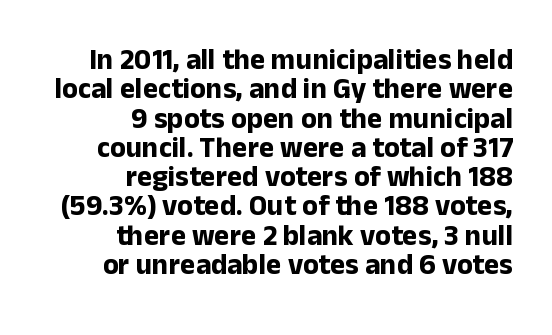
{"serif": "no", "italic": "no", "bold": "yes", "weight": "bold", "width": "normal", "stroke_contrast": "low", "x_height": "medium", "monospaced": "no", "underline": "no", "align": "right", "line_spacing": "tight", "line_spacing_ratio": 1.01, "letter_spacing": "normal", "letter_spacing_em": 0.0, "glyph_px": 29}
